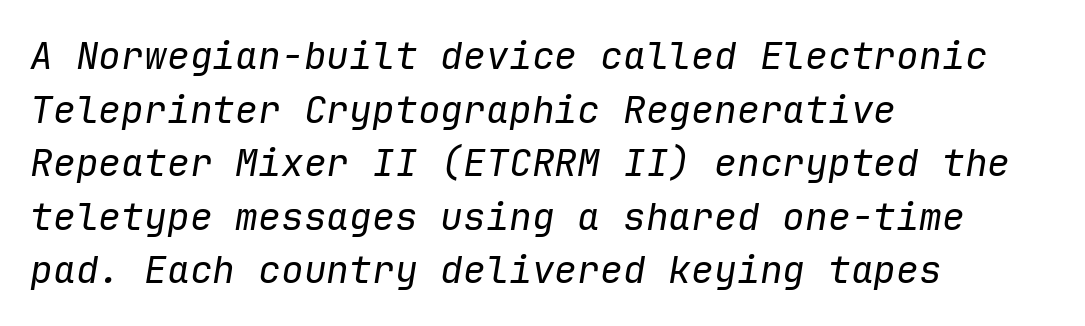
The image shows 38 px regular-weight type, italic (leaning right), monospaced; set left-aligned, normal line spacing (1.41x), normal letter spacing, not underlined; low stroke contrast and a medium x-height.
